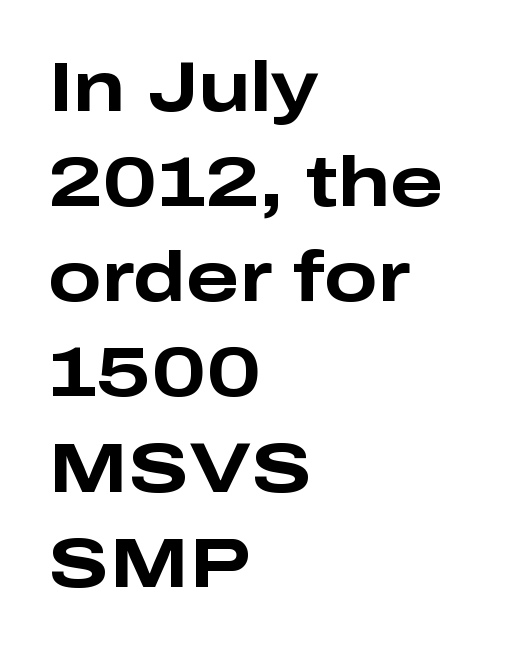
Casual observation: everything's shoved over to the left. You could not count columns in this text — the font is proportionally spaced. The lettering stays uniformly vertical, giving the passage a roman look. This sample keeps an unexceptional amount of space between lines. Rule under the text: the space is simply empty. Compared with an ordinary text face, these strokes are far heavier — a full bold.
